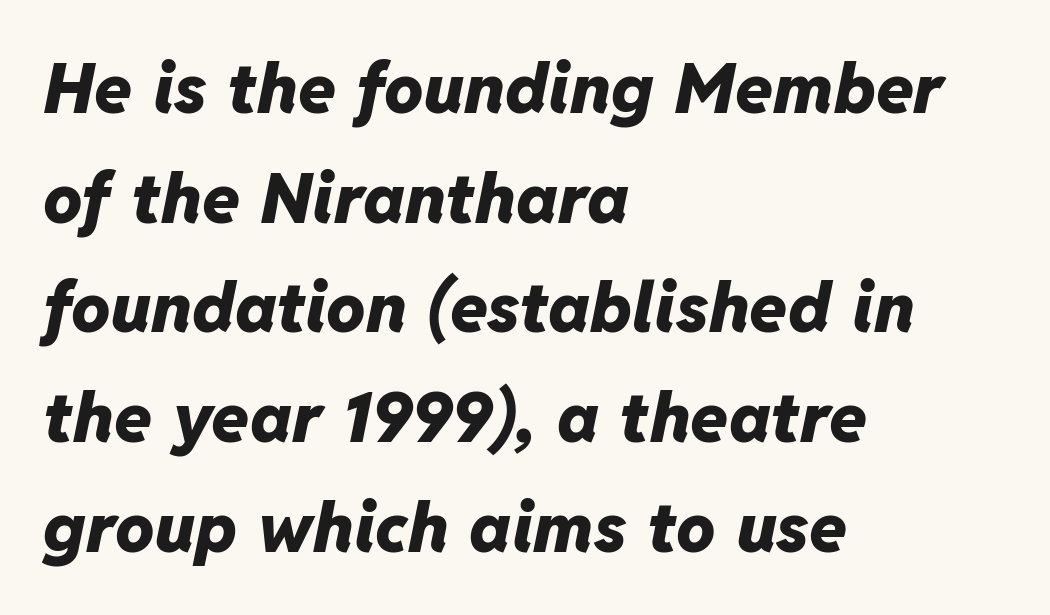
The image shows 69 px heavy type, italic (leaning right); set left-aligned, normal line spacing (1.59x), normal letter spacing, not underlined; low stroke contrast and a medium x-height.
